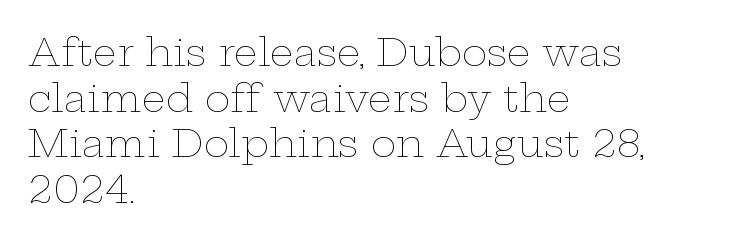
The image shows 38 px thin, wide type, upright; set left-aligned, line spacing 1.2x, normal letter spacing, not underlined; low stroke contrast and a medium x-height.
